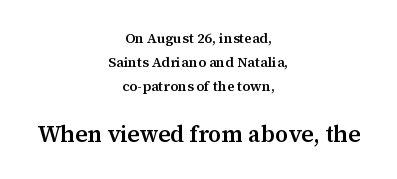
The image shows 23 px text type, upright; set centered, line spacing 1.71x, normal letter spacing, not underlined; the second (bottom) block is 1.64x larger.
